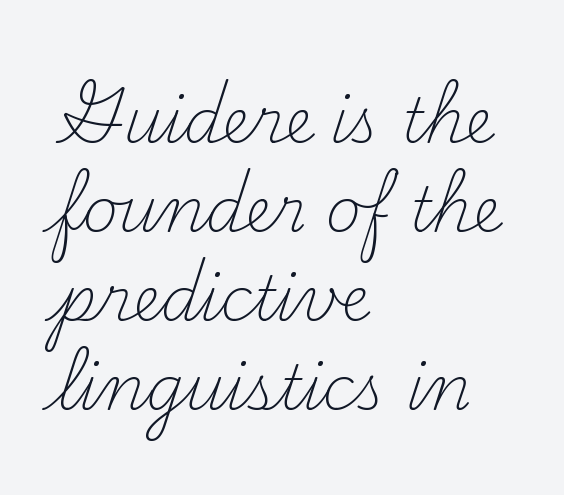
Think standard paragraph weight, or any step lighter than that. Honestly, there is no underline to notice here at all. The rendering keeps characters at their native spacing.
